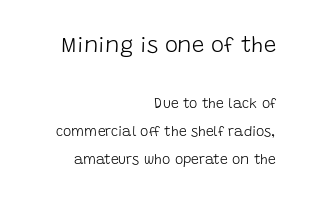
Q: Is the text bold? A: No.
Q: Is the text italic (slanted)? A: No, it is upright.
Q: Is the text underlined? A: No.
Q: How is the paragraph aligned? A: Right-aligned.
Q: Is the spacing between letters normal or unusually wide? A: Normal.
Q: Is the spacing between lines tight, normal or loose? A: Loose.
Q: Which block of text is set in a larger size, the first (top) or the second (bottom)? A: The first (top) one.
